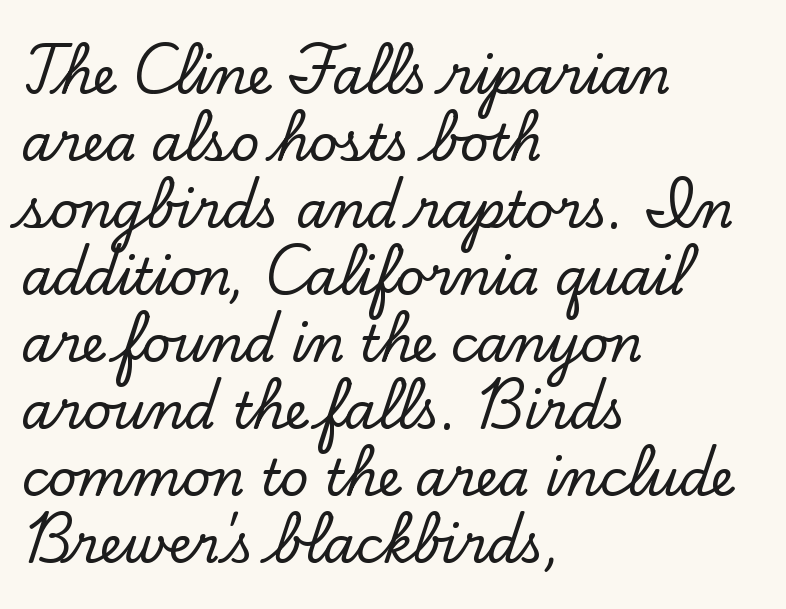
Q: Is the text italic (slanted)? A: Yes.
Q: Is the typeface a serif or a sans-serif typeface? A: Serif.
Q: Is the text underlined? A: No.
Q: How is the paragraph aligned? A: Left-aligned.
Q: Is the spacing between letters normal or unusually wide? A: Normal.
Q: Is the spacing between lines tight, normal or loose? A: Normal.
Q: Width (condensed, normal, or wide)? A: Normal.
Q: Stroke contrast? A: Low.
Q: x-height? A: Small.
Q: Monospaced? A: No.
